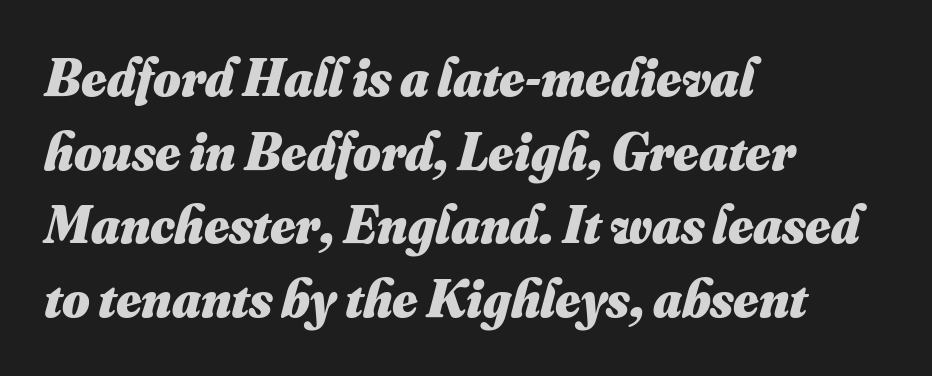
{"bold": "yes", "weight": "heavy", "width": "normal", "stroke_contrast": "medium", "x_height": "small", "monospaced": "no", "underline": "no", "align": "left", "line_spacing": "normal", "line_spacing_ratio": 1.39, "letter_spacing": "normal", "letter_spacing_em": 0.0, "glyph_px": 53}
